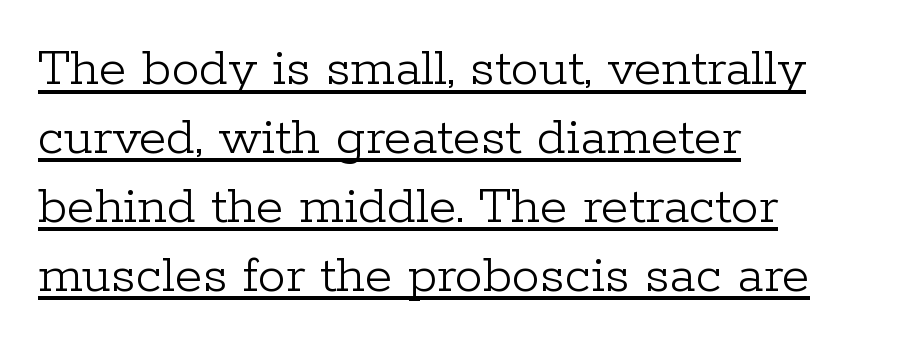
The image shows 56 px light serif type, upright; set left-aligned, line spacing 1.23x, normal letter spacing, underlined; low stroke contrast and a medium x-height.
